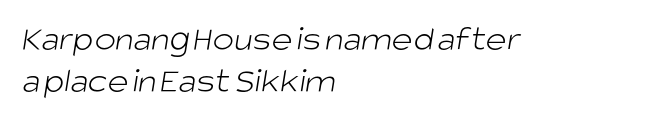
The image shows 36 px light sans-serif type; set left-aligned, line spacing 1.16x, normal letter spacing, not underlined; low stroke contrast and a large x-height.
